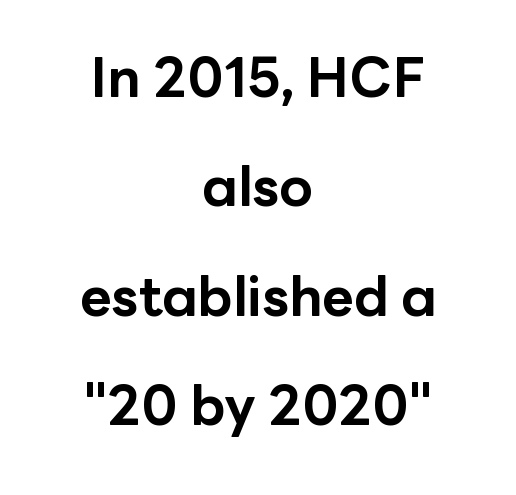
The image shows 55 px bold sans-serif type, upright; set centered, loose line spacing (1.99x), normal letter spacing, not underlined; low stroke contrast and a medium x-height.
